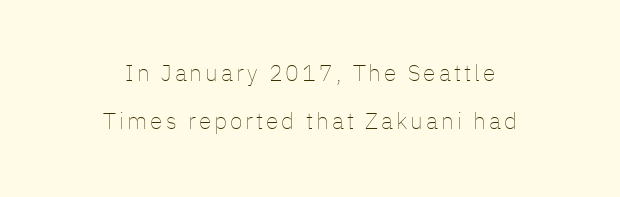
Does the leading feel generous? Absolutely, it's lavish. Weight: regular or lighter. Casual observation: everything's sitting right in the middle. Ordinary non-slanted type is in use. Honestly, there is no underline to notice here at all.
